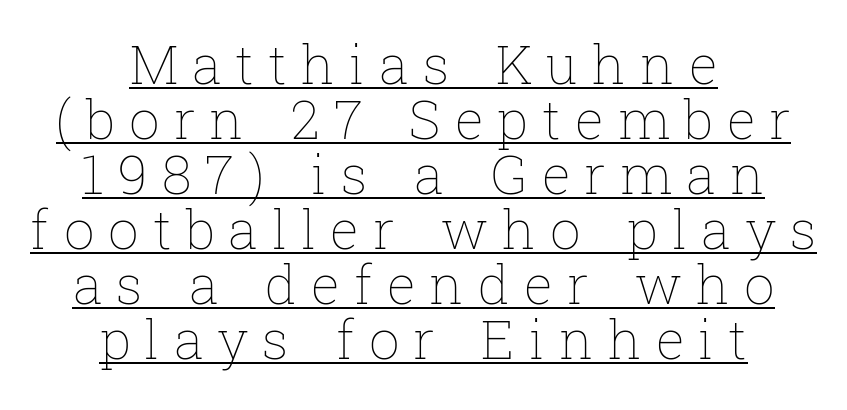
The image shows 54 px thin type, upright; set centered, tight line spacing (1.02x), unusually wide letter spacing (+0.26 em), underlined; low stroke contrast and a medium x-height.
